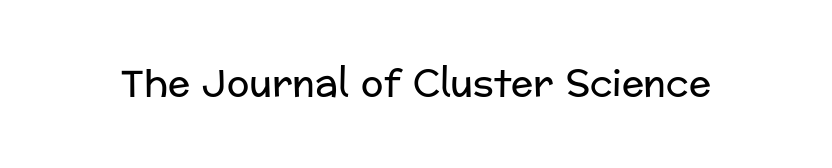
The image shows 37 px regular-weight sans-serif type, upright; set normal letter spacing, not underlined; low stroke contrast and a medium x-height.
